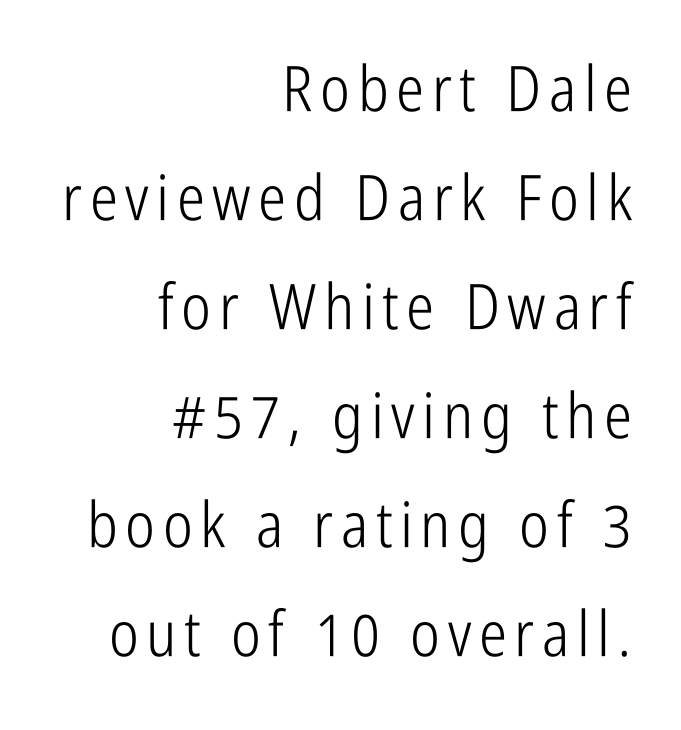
Q: Is the text bold? A: No.
Q: Is the text italic (slanted)? A: No, it is upright.
Q: Is the typeface a serif or a sans-serif typeface? A: Sans-serif.
Q: Is the text underlined? A: No.
Q: How is the paragraph aligned? A: Right-aligned.
Q: Width (condensed, normal, or wide)? A: Condensed.
Q: Stroke contrast? A: Low.
Q: x-height? A: Medium.
Q: Monospaced? A: No.
